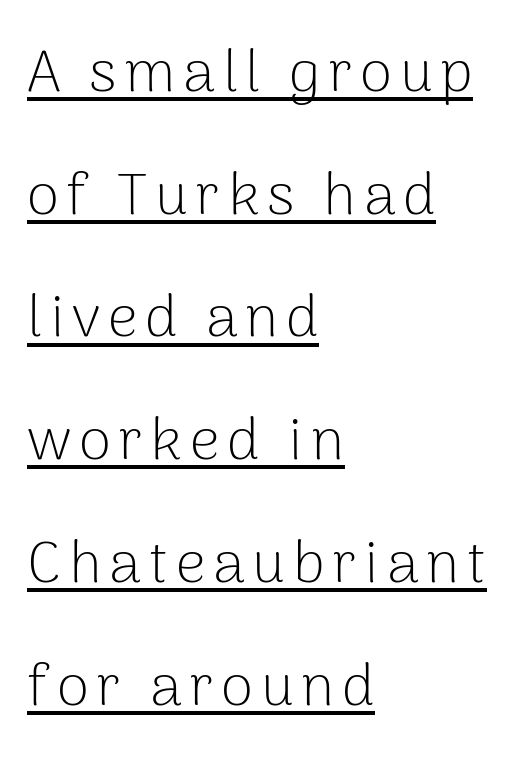
Q: Is the text bold? A: No.
Q: Is the text italic (slanted)? A: No, it is upright.
Q: Is the typeface a serif or a sans-serif typeface? A: Sans-serif.
Q: Is the text underlined? A: Yes.
Q: How is the paragraph aligned? A: Left-aligned.
Q: Is the spacing between lines tight, normal or loose? A: Loose.
Q: Width (condensed, normal, or wide)? A: Normal.
Q: Stroke contrast? A: Low.
Q: x-height? A: Medium.
Q: Monospaced? A: No.
